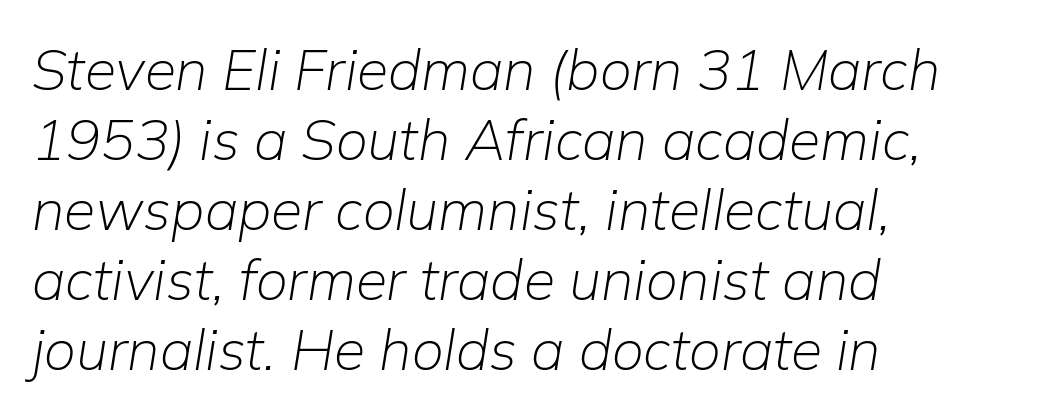
The image shows 57 px light type, italic (leaning right); set left-aligned, line spacing 1.23x, normal letter spacing, not underlined; low stroke contrast and a medium x-height.
